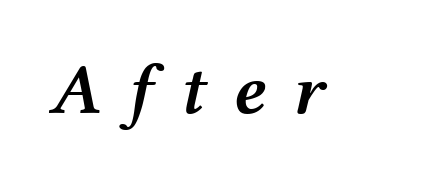
The font's italic variant was chosen for this text. Firm but not heavy-handed strokes: this text is semibold. These lines are rendered in a variable-pitch font. Spacing between characters has been opened up far beyond the box default. Check the space under the baseline: it is left empty.
